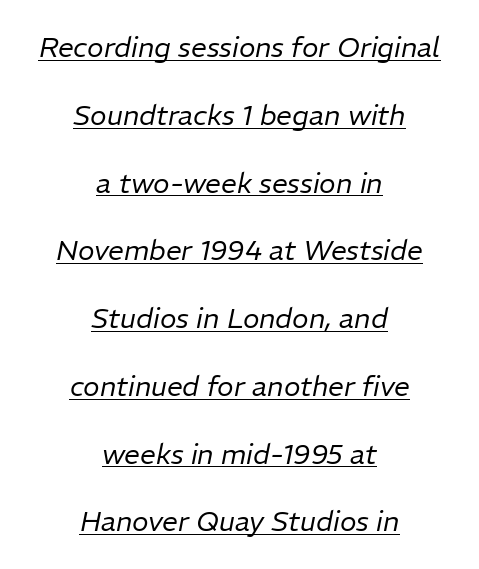
{"italic": "yes", "lean": "right", "slant_degrees": 11, "bold": "no", "weight": "regular", "width": "normal", "stroke_contrast": "low", "x_height": "medium", "monospaced": "no", "underline": "yes", "align": "center", "line_spacing": "loose", "line_spacing_ratio": 2.42, "letter_spacing": "normal", "letter_spacing_em": 0.0, "glyph_px": 28}
